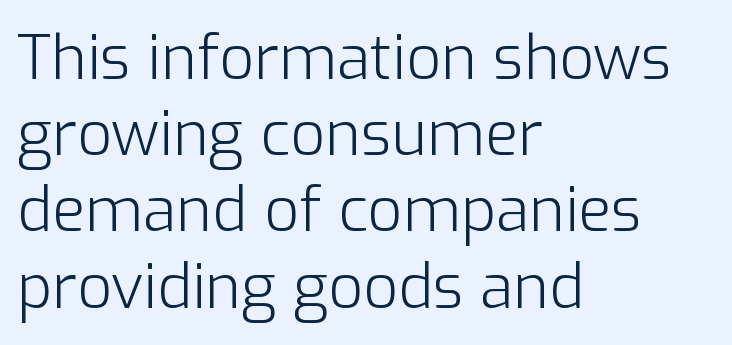
{"serif": "no", "italic": "no", "bold": "no", "weight": "light", "width": "normal", "stroke_contrast": "low", "x_height": "medium", "monospaced": "no", "underline": "no", "align": "left", "line_spacing": "normal", "line_spacing_ratio": 1.25, "letter_spacing": "normal", "letter_spacing_em": 0.0, "glyph_px": 61}
